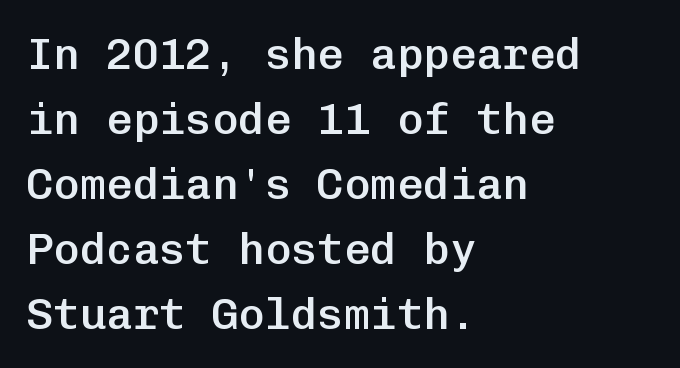
The image shows 44 px semibold sans-serif type, upright, monospaced; set left-aligned, normal line spacing (1.48x), normal letter spacing, not underlined; low stroke contrast and a medium x-height.
